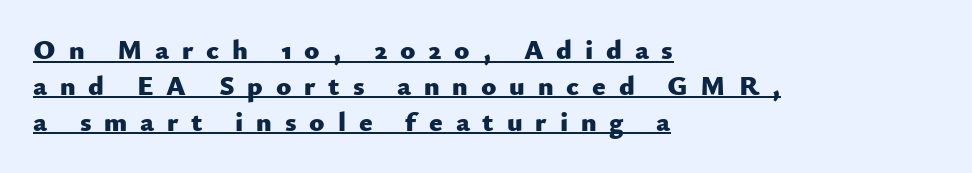
Q: Is the text bold? A: Yes.
Q: Is the text italic (slanted)? A: No, it is upright.
Q: Is the typeface a serif or a sans-serif typeface? A: Sans-serif.
Q: Is the text underlined? A: Yes.
Q: How is the paragraph aligned? A: Left-aligned.
Q: Is the spacing between letters normal or unusually wide? A: Unusually wide.
Q: Is the spacing between lines tight, normal or loose? A: Normal.
Q: Width (condensed, normal, or wide)? A: Normal.
Q: Stroke contrast? A: Low.
Q: x-height? A: Small.
Q: Monospaced? A: No.
